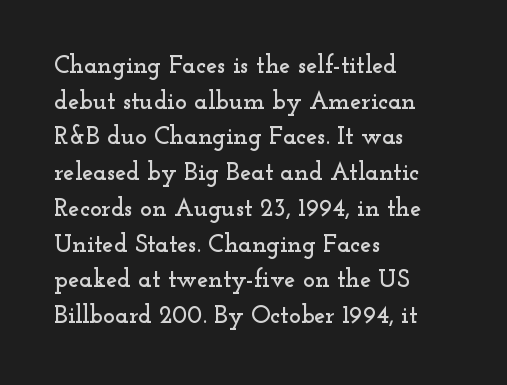
Glyph-to-glyph distance matches everyday printed text. The baseline area is clear. These lines are set flush left with a ragged right edge. Designer's note — italics off, roman on. The rendering uses a moderate line-height, typical for paragraphs.
